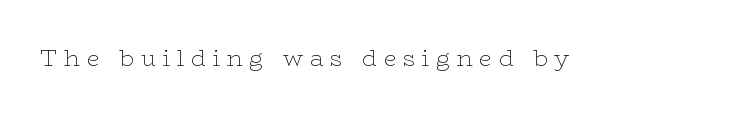
Q: Is the text bold? A: No.
Q: Is the text italic (slanted)? A: No, it is upright.
Q: Is the text underlined? A: No.
Q: Is the spacing between letters normal or unusually wide? A: Unusually wide.
